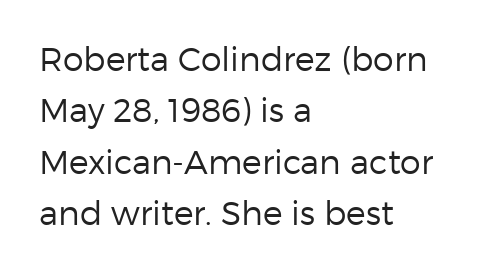
Q: Is the text bold? A: No.
Q: Is the text italic (slanted)? A: No, it is upright.
Q: Is the typeface a serif or a sans-serif typeface? A: Sans-serif.
Q: Is the text underlined? A: No.
Q: How is the paragraph aligned? A: Left-aligned.
Q: Is the spacing between letters normal or unusually wide? A: Normal.
Q: Is the spacing between lines tight, normal or loose? A: Normal.
Q: Width (condensed, normal, or wide)? A: Normal.
Q: Stroke contrast? A: Low.
Q: x-height? A: Medium.
Q: Monospaced? A: No.
